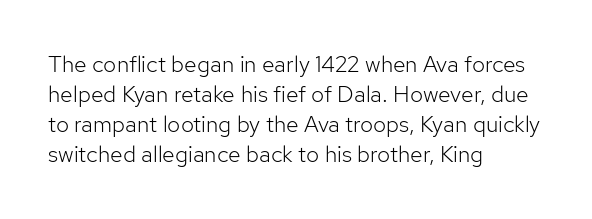
Q: Is the text bold? A: No.
Q: Is the text italic (slanted)? A: No, it is upright.
Q: Is the text underlined? A: No.
Q: How is the paragraph aligned? A: Left-aligned.
Q: Is the spacing between letters normal or unusually wide? A: Normal.
Q: Is the spacing between lines tight, normal or loose? A: Normal.
